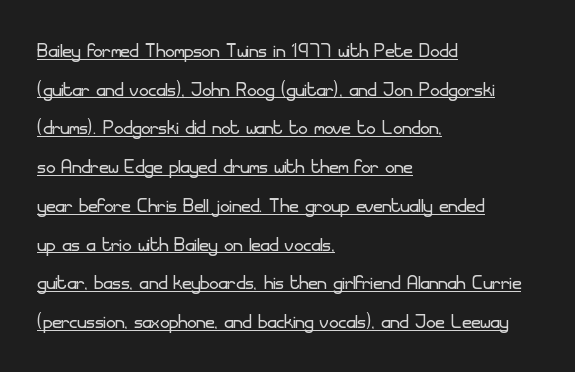
Every stem runs plumb, perpendicular to the baseline. The passage shown is not bold in any degree. Decoration check: the copy is underlined. Spacing between characters is what you'd get straight out of the box. Interline gaps are of average width in this sample.
